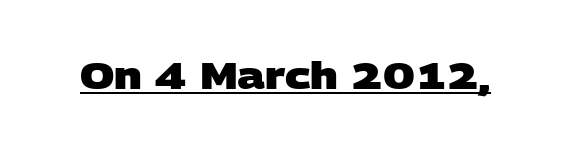
Looks like someone drew a line under every word here. In terms of weight, the rendering is a true, heavy bold. The passage shown is typed in a proportional face where columns would drift. The rendering keeps characters at their native spacing. No feet cap the strokes, marking this as sans-serif type.
